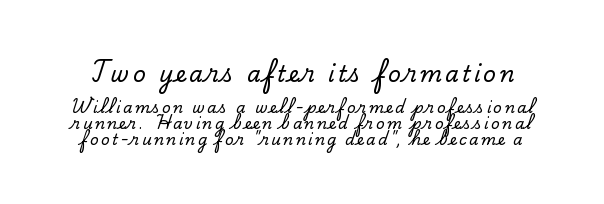
{"underline": "no", "line_spacing": "tight", "line_spacing_ratio": 1.07, "larger_block": "first", "size_ratio": 1.47, "glyph_px": 22}
